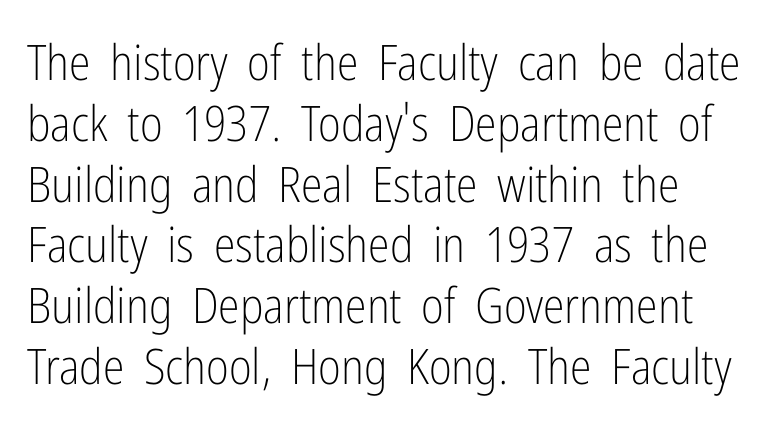
Varying glyph widths throughout — classic text-font behaviour. A typesetter would label this face a sans. The font's upright variant was chosen for this text. Tracking here is standard; glyphs follow each other at the usual distance. Unbolded letterforms with no extra heft. Glance below the letters and you will spot only blank space.
